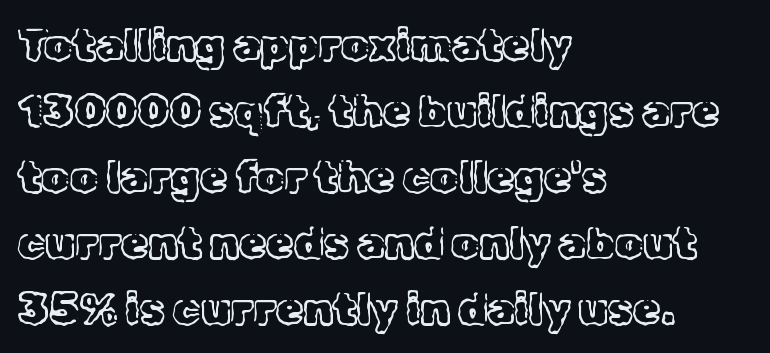
Q: Is the text bold? A: No.
Q: Is the text italic (slanted)? A: No, it is upright.
Q: Is the typeface a serif or a sans-serif typeface? A: Serif.
Q: Is the text underlined? A: No.
Q: How is the paragraph aligned? A: Left-aligned.
Q: Is the spacing between letters normal or unusually wide? A: Normal.
Q: Is the spacing between lines tight, normal or loose? A: Normal.
Q: Width (condensed, normal, or wide)? A: Normal.
Q: x-height? A: Medium.
Q: Monospaced? A: No.
